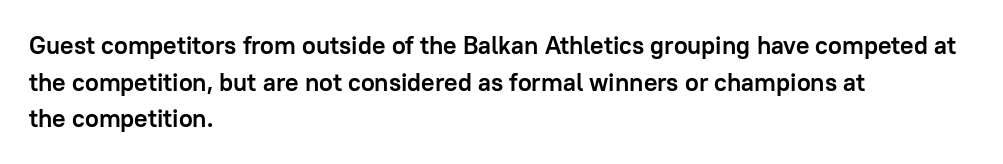
{"italic": "no", "bold": "yes", "underline": "no", "align": "left", "line_spacing": "normal", "line_spacing_ratio": 1.47, "letter_spacing": "normal", "letter_spacing_em": 0.0, "glyph_px": 25}
